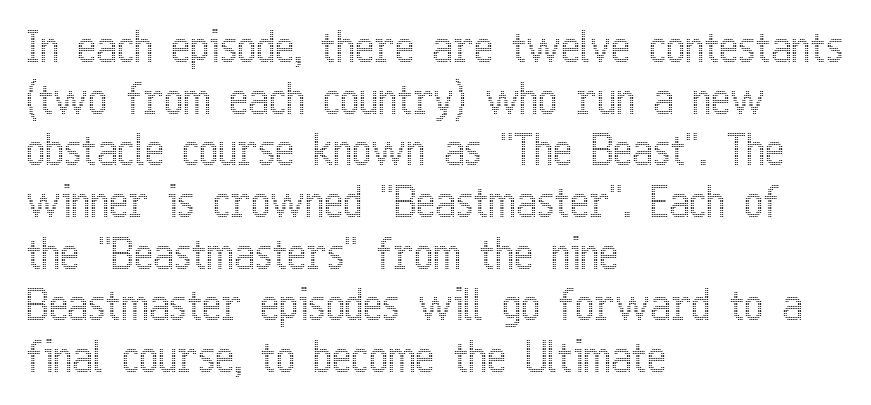
The image shows 41 px condensed type, upright; set left-aligned, normal line spacing (1.26x), normal letter spacing, not underlined; a medium x-height.
